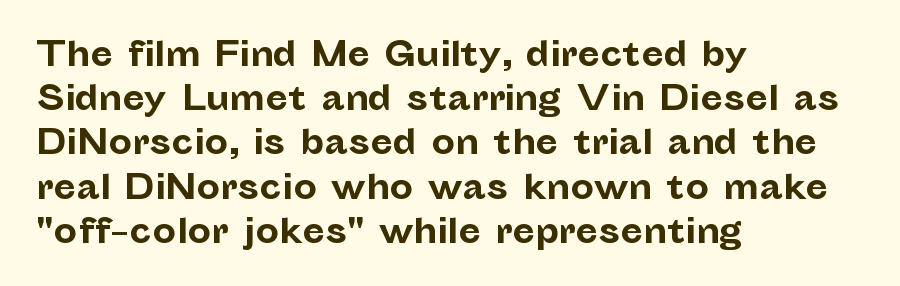
{"serif": "no", "italic": "no", "bold": "yes", "weight": "bold", "width": "normal", "stroke_contrast": "low", "x_height": "medium", "monospaced": "no", "underline": "no", "align": "left", "line_spacing": "normal", "line_spacing_ratio": 1.34, "letter_spacing": "normal", "letter_spacing_em": 0.0, "glyph_px": 33}
